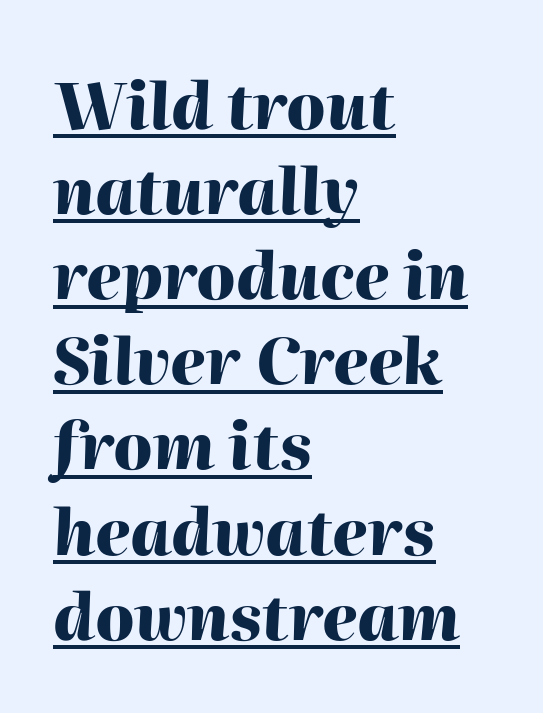
{"italic": "yes", "lean": "right", "slant_degrees": 2, "bold": "yes", "weight": "heavy", "width": "normal", "stroke_contrast": "high", "x_height": "medium", "monospaced": "no", "underline": "yes", "align": "left", "line_spacing": "normal", "line_spacing_ratio": 1.33, "letter_spacing": "normal", "letter_spacing_em": 0.0, "glyph_px": 64}
